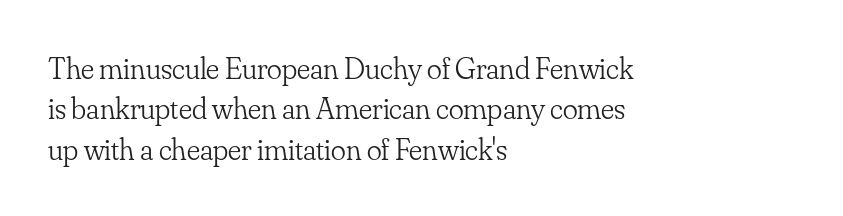
{"serif": "yes", "italic": "no", "bold": "no", "weight": "light", "width": "normal", "stroke_contrast": "low", "x_height": "small", "monospaced": "no", "underline": "no", "align": "left", "line_spacing": "normal", "line_spacing_ratio": 1.3, "letter_spacing": "normal", "letter_spacing_em": 0.0, "glyph_px": 31}
